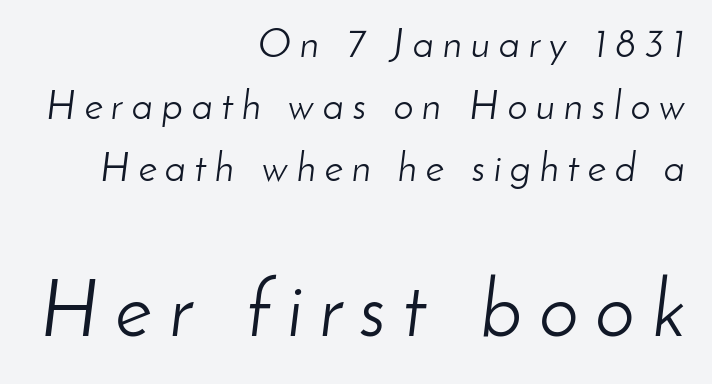
The image shows 79 px light type, italic (leaning right); set right-aligned, normal line spacing (1.55x), unusually wide letter spacing (+0.22 em), not underlined; the second (bottom) block is 1.98x larger; low stroke contrast and a small x-height.
